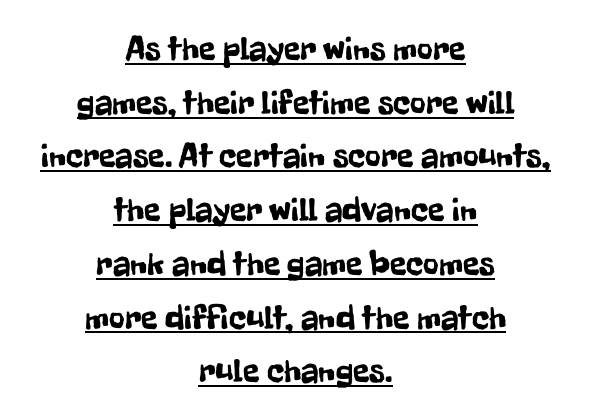
A typesetter would call this proportional, since set widths differ per character. The type is set solid horizontally, with unmodified tracking. You can see a thin bar hugging the bottom of the glyphs. This is sans-serif lettering, the kind often seen on screens and signage.
